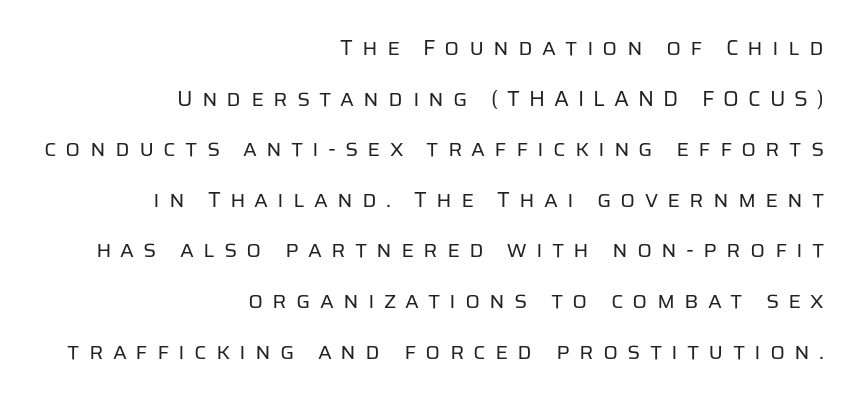
{"italic": "no", "bold": "no", "underline": "no", "align": "right", "line_spacing": "loose", "line_spacing_ratio": 2.3, "letter_spacing": "wide", "letter_spacing_em": 0.41, "glyph_px": 22}
